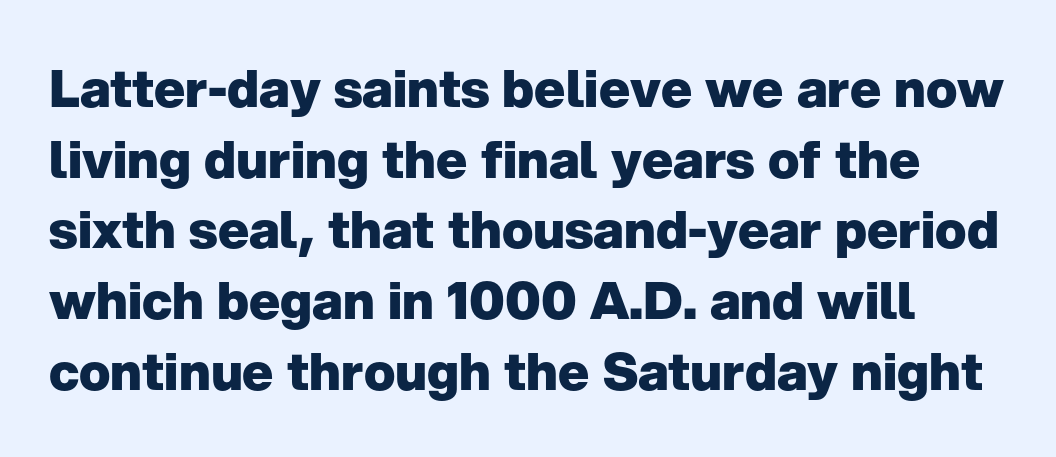
A full-strength bold gives these letters their thick strokes. The lettering stays uniformly vertical, giving the passage a roman look. You could not count columns in this text — the font is proportionally spaced. The area under the type is left untouched. Note: no serifs on the glyphs.
